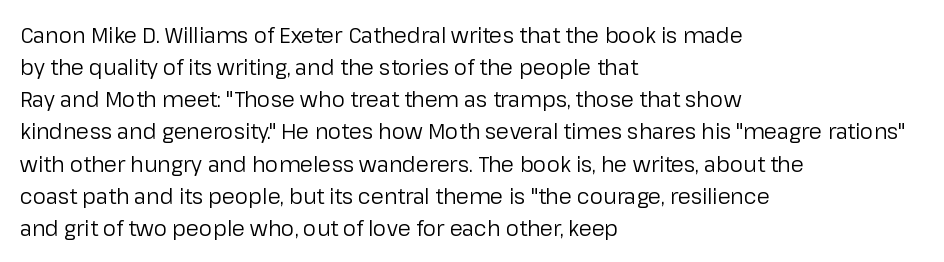
Is the block centered? No — it sits flush against the left margin. Honestly, the row spacing looks completely unremarkable. Check under the words: just untouched page. Ascenders rise straight up at ninety degrees. Nobody touched the tracking dial on this one.
